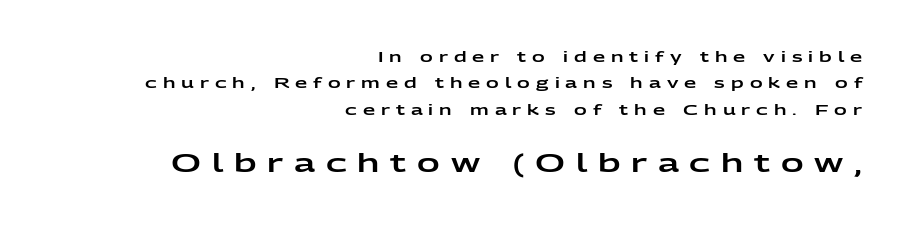
Q: Is the text italic (slanted)? A: No, it is upright.
Q: Is the text underlined? A: No.
Q: How is the paragraph aligned? A: Right-aligned.
Q: Is the spacing between letters normal or unusually wide? A: Unusually wide.
Q: Which block of text is set in a larger size, the first (top) or the second (bottom)? A: The second (bottom) one.
